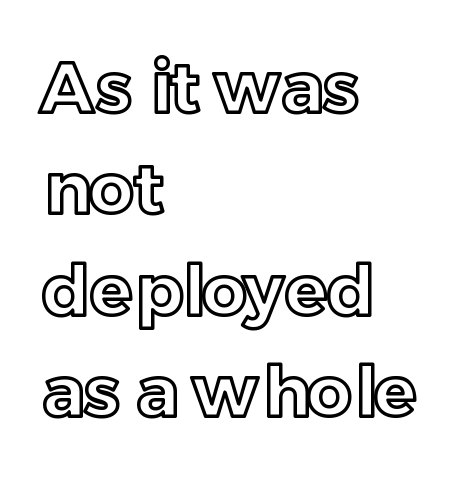
Nothing unusual about the tracking: characters are spaced as the font intends. Spacing verdict: proportional, widths tailored to each character. Lines of text with bare space underneath. The block of text has a typical density, with ordinary space between rows. Is the block centered? No — it sits flush against the left margin. The type sits square on the baseline with zero lean.
